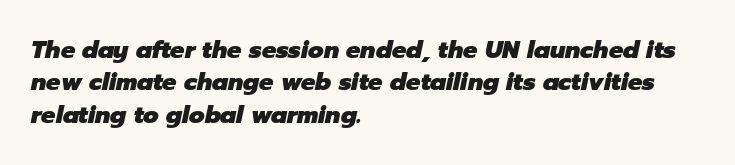
{"italic": "yes", "lean": "right", "slant_degrees": 12, "bold": "yes", "underline": "no", "align": "left", "line_spacing": "normal", "line_spacing_ratio": 1.35, "letter_spacing": "normal", "letter_spacing_em": 0.0, "glyph_px": 24}
